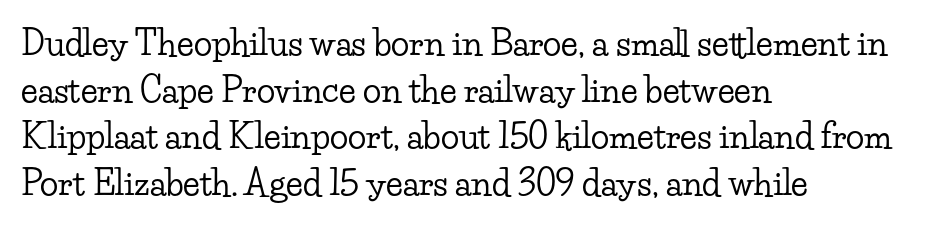
Q: Is the text italic (slanted)? A: No, it is upright.
Q: Is the typeface a serif or a sans-serif typeface? A: Serif.
Q: Is the text underlined? A: No.
Q: How is the paragraph aligned? A: Left-aligned.
Q: Is the spacing between letters normal or unusually wide? A: Normal.
Q: Is the spacing between lines tight, normal or loose? A: Normal.
Q: Width (condensed, normal, or wide)? A: Wide.
Q: Stroke contrast? A: Low.
Q: x-height? A: Small.
Q: Monospaced? A: No.
